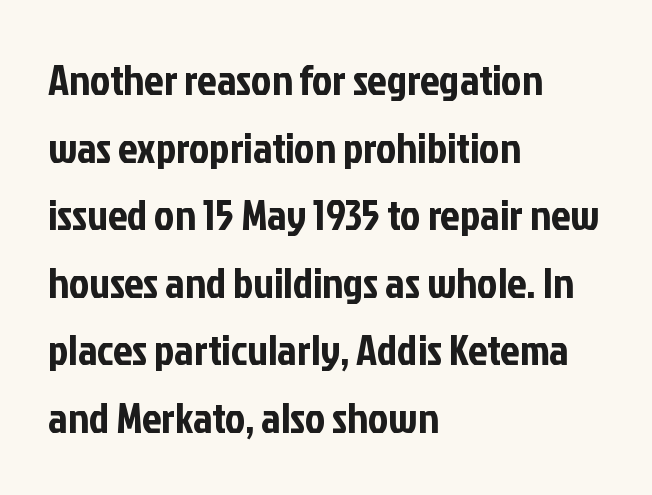
The image shows 43 px condensed sans-serif type, upright; set left-aligned, normal line spacing (1.57x), normal letter spacing, not underlined; low stroke contrast and a medium x-height.
